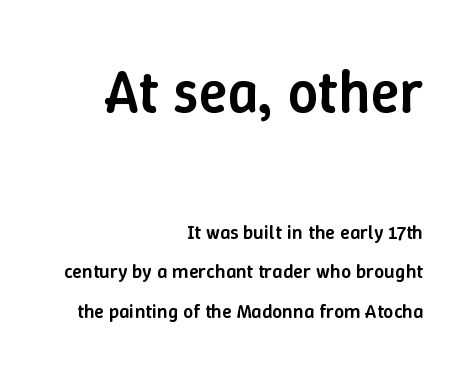
Q: Is the text bold? A: Semi-bold.
Q: Is the text italic (slanted)? A: No, it is upright.
Q: Is the text underlined? A: No.
Q: How is the paragraph aligned? A: Right-aligned.
Q: Is the spacing between letters normal or unusually wide? A: Normal.
Q: Is the spacing between lines tight, normal or loose? A: Loose.
Q: Which block of text is set in a larger size, the first (top) or the second (bottom)? A: The first (top) one.
Q: Width (condensed, normal, or wide)? A: Normal.
Q: Stroke contrast? A: Low.
Q: x-height? A: Medium.
Q: Monospaced? A: No.
